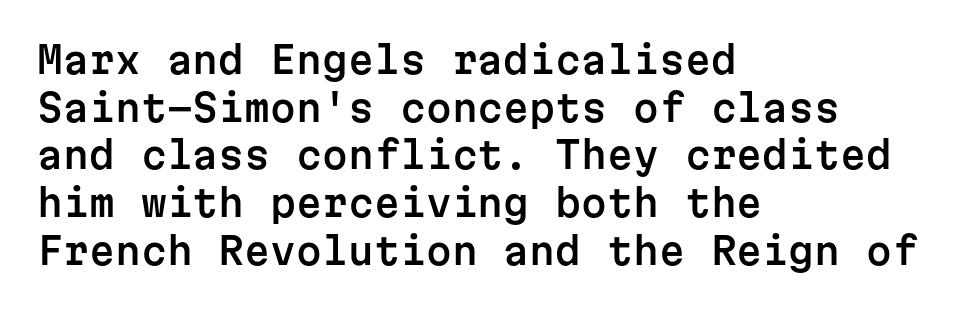
{"serif": "no", "italic": "no", "width": "normal", "stroke_contrast": "low", "x_height": "medium", "monospaced": "yes", "underline": "no", "align": "left", "line_spacing": "normal", "line_spacing_ratio": 1.29, "letter_spacing": "normal", "letter_spacing_em": 0.0, "glyph_px": 37}
